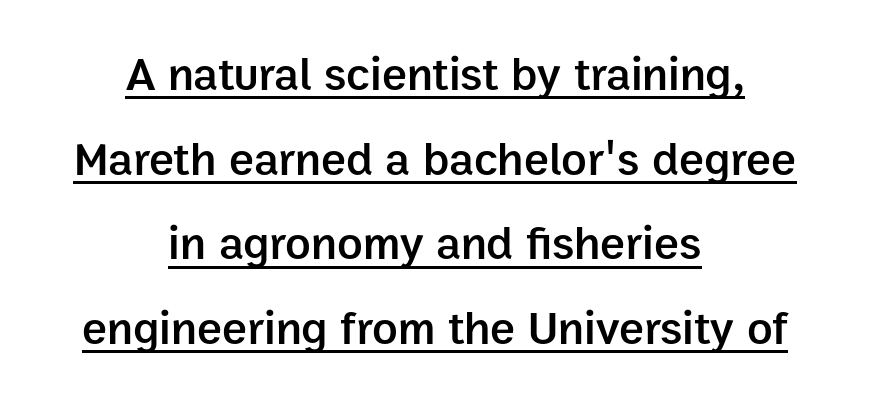
Q: Is the text bold? A: Semi-bold.
Q: Is the text italic (slanted)? A: No, it is upright.
Q: Is the typeface a serif or a sans-serif typeface? A: Sans-serif.
Q: Is the text underlined? A: Yes.
Q: How is the paragraph aligned? A: Centered.
Q: Is the spacing between letters normal or unusually wide? A: Normal.
Q: Width (condensed, normal, or wide)? A: Normal.
Q: Stroke contrast? A: Low.
Q: x-height? A: Medium.
Q: Monospaced? A: No.
